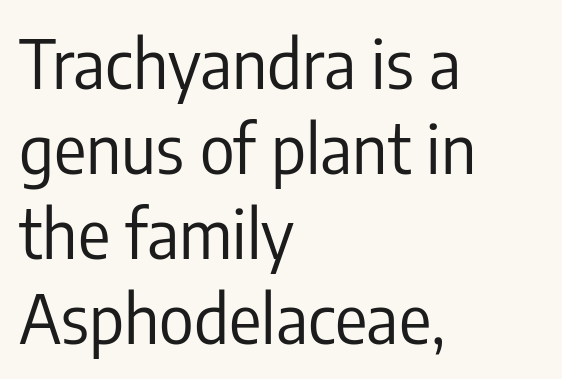
The image shows 67 px regular-weight, condensed sans-serif type, upright; set left-aligned, normal line spacing (1.27x), normal letter spacing, not underlined; low stroke contrast and a medium x-height.
